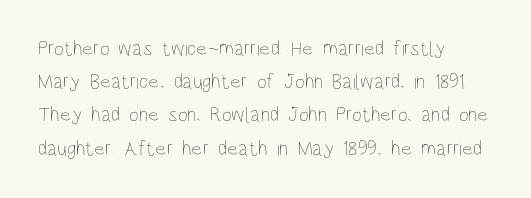
The face looks like a standard text weight, possibly lighter. Short and long lines alike share a common starting point at left. Vertically, the passage feels balanced, rows spaced as you'd expect. A bare baseline throughout the passage. Here the glyphs are tracked normally, forming tight word shapes.
